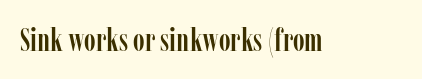
{"serif": "yes", "italic": "no", "width": "condensed", "stroke_contrast": "low", "x_height": "medium", "monospaced": "no", "underline": "no", "letter_spacing": "normal", "letter_spacing_em": 0.0, "glyph_px": 32}
